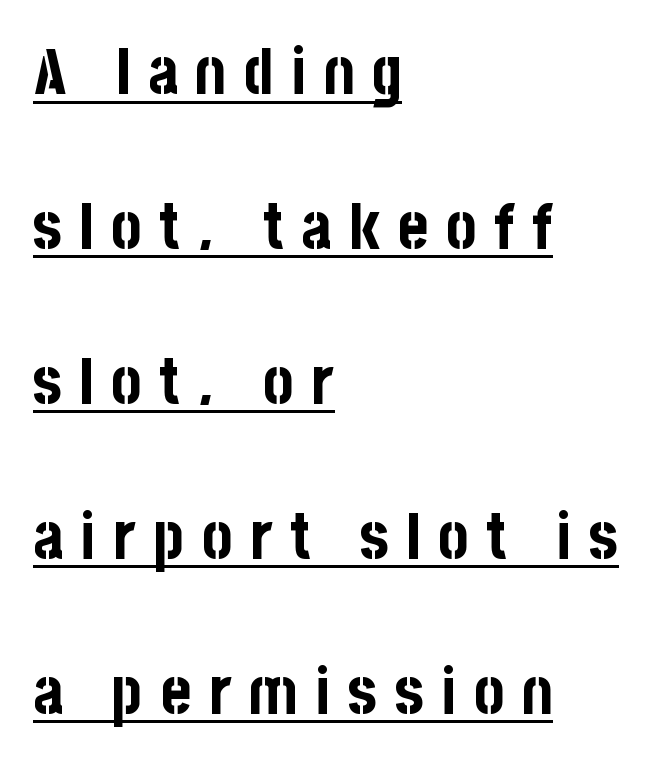
Where is the straight margin? On the left. Students, observe: this is what heavily led, spacious text looks like. How heavy is the stroke? Heavy — this is a bold. Compared with typical body copy, the letter spacing here is much looser. Is there any slant? The stems are plumb. A typesetter would call this proportional, since set widths differ per character.
